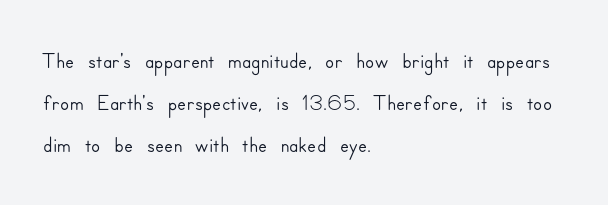
{"serif": "no", "italic": "no", "width": "normal", "stroke_contrast": "low", "x_height": "small", "monospaced": "no", "underline": "no", "align": "left", "line_spacing": "normal", "line_spacing_ratio": 1.27, "letter_spacing": "normal", "letter_spacing_em": 0.0, "glyph_px": 33}
